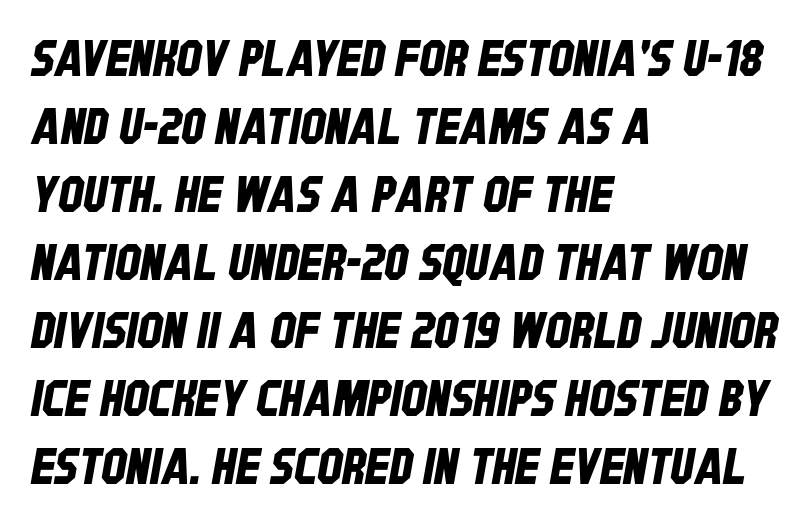
{"serif": "no", "width": "condensed", "stroke_contrast": "low", "x_height": "large", "monospaced": "no", "underline": "no", "align": "left", "line_spacing": "normal", "line_spacing_ratio": 1.36, "letter_spacing": "normal", "letter_spacing_em": 0.0, "glyph_px": 50}
